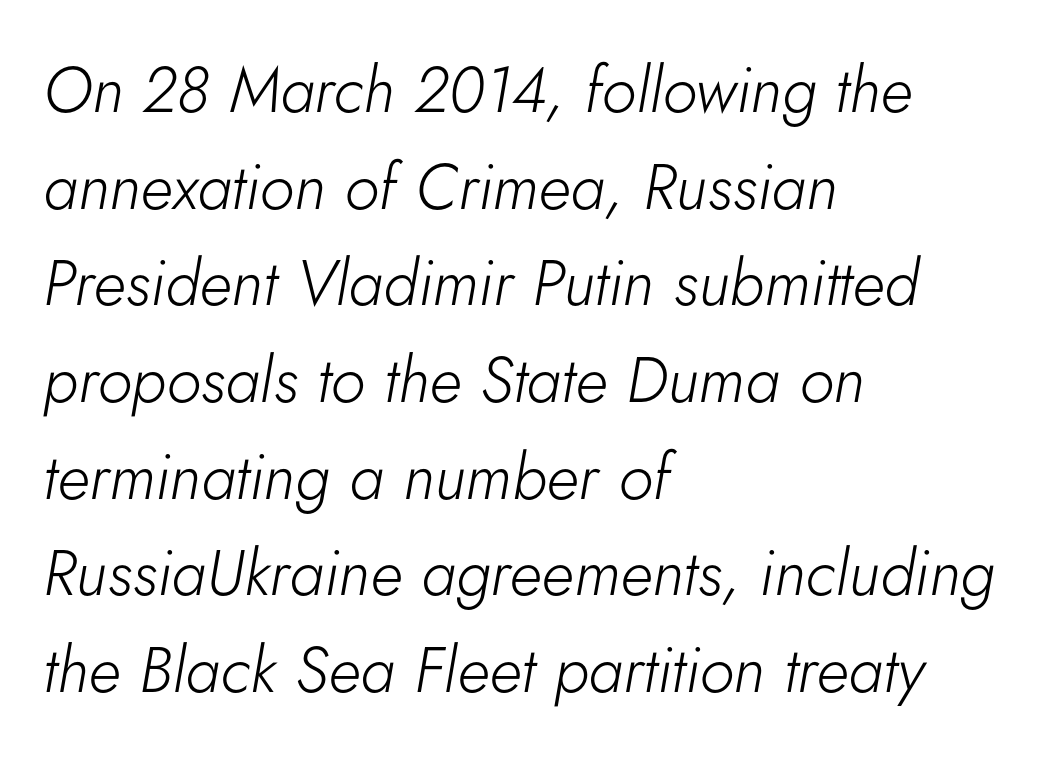
{"italic": "yes", "lean": "right", "slant_degrees": 5, "bold": "no", "weight": "light", "width": "normal", "stroke_contrast": "low", "x_height": "small", "monospaced": "no", "underline": "no", "align": "left", "line_spacing": "normal", "line_spacing_ratio": 1.51, "letter_spacing": "normal", "letter_spacing_em": 0.0, "glyph_px": 64}
